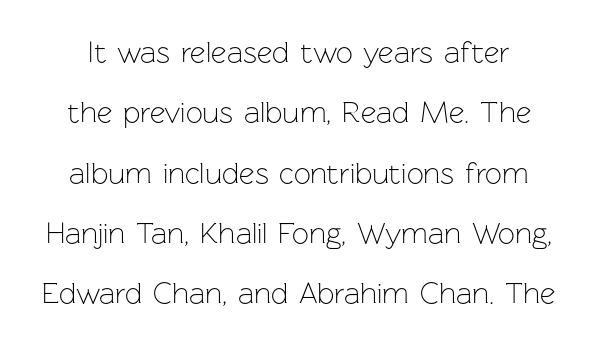
{"serif": "no", "italic": "no", "bold": "no", "weight": "light", "width": "normal", "stroke_contrast": "low", "x_height": "medium", "monospaced": "no", "underline": "no", "line_spacing": "loose", "line_spacing_ratio": 2.01, "letter_spacing": "normal", "letter_spacing_em": 0.0, "glyph_px": 30}
